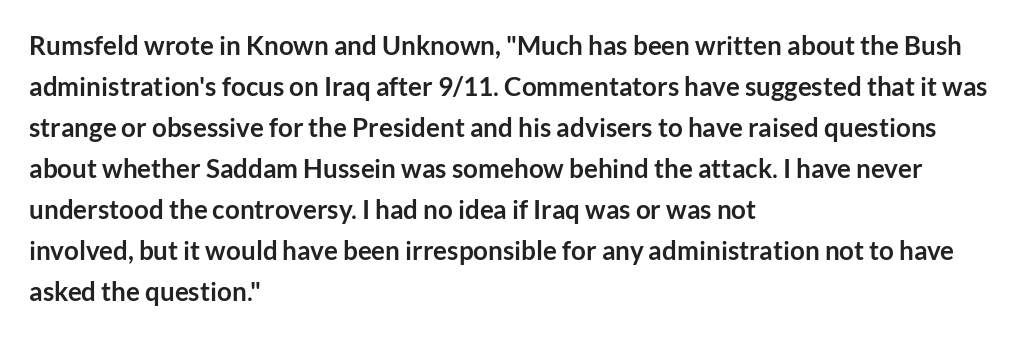
{"italic": "no", "bold": "yes", "underline": "no", "align": "left", "line_spacing": "normal", "line_spacing_ratio": 1.58, "letter_spacing": "normal", "letter_spacing_em": 0.0, "glyph_px": 26}
